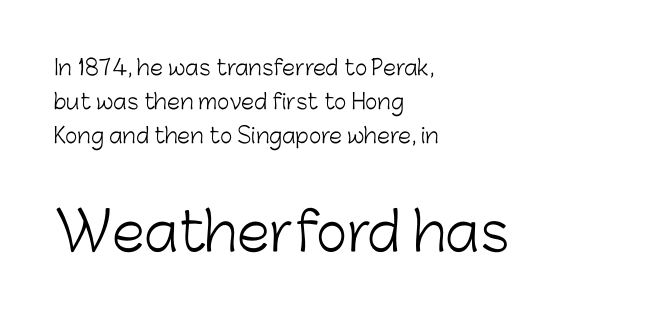
{"serif": "no", "italic": "no", "bold": "no", "weight": "light", "width": "normal", "stroke_contrast": "low", "x_height": "medium", "monospaced": "no", "underline": "no", "align": "left", "line_spacing": "normal", "line_spacing_ratio": 1.62, "letter_spacing": "normal", "letter_spacing_em": 0.0, "larger_block": "second", "size_ratio": 2.52, "glyph_px": 53}
